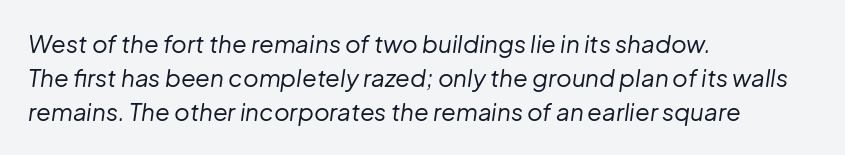
Is the letter spacing exaggerated? No — it looks like the ordinary default. The passage is arranged the way most books set body copy — flush left. The strokes carry an ordinary text weight at most. Normally led — the rows are evenly, conventionally spaced.
